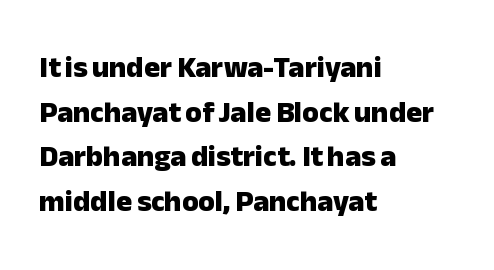
{"serif": "no", "italic": "no", "bold": "yes", "weight": "heavy", "width": "normal", "stroke_contrast": "low", "x_height": "medium", "monospaced": "no", "underline": "no", "align": "left", "line_spacing": "normal", "line_spacing_ratio": 1.49, "letter_spacing": "normal", "letter_spacing_em": 0.0, "glyph_px": 30}
